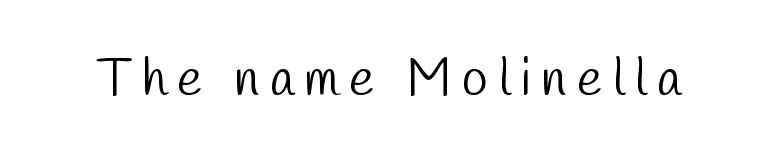
Check the space under the baseline: it is left empty. Grotesque or geometric, the face here clearly has no serifs. Is the stroke heavy? The answer is a plain regular-or-lighter. Spacing verdict: proportional, widths tailored to each character.
